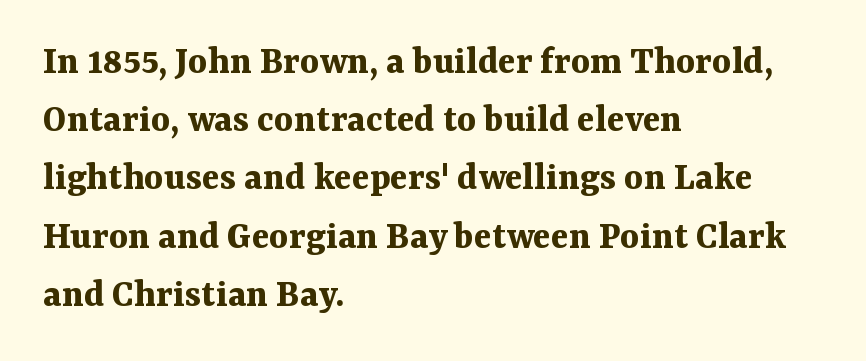
Every stem runs plumb, perpendicular to the baseline. The letters advance in unequal steps, a hallmark of proportional type. No word sits above an underline. The lines sit at an ordinary, default distance from one another. Each letter's strokes conclude with small projecting serifs.
